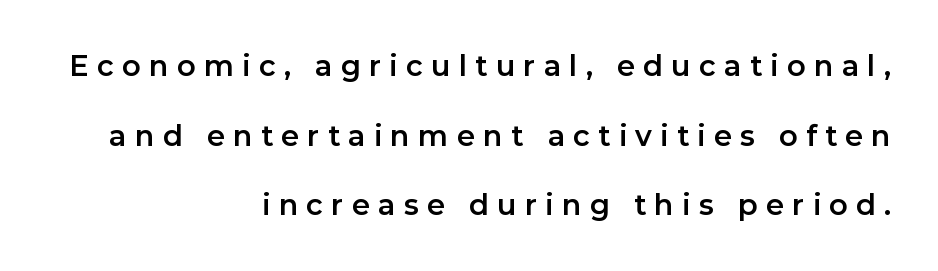
Letterform terminals end flat and unadorned throughout the passage. The leading is generous, giving the passage an open texture. Each row of text sits above clean, open space. If you drew a ruler down the right edge, every line would touch it. You could not count columns in this text — the font is proportionally spaced.
